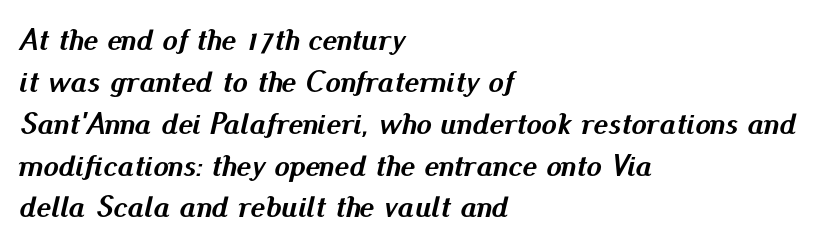
Underline: absent. The letters advance in unequal steps, a hallmark of proportional type. Chunky letters — that's bold for sure. These lines are set flush left with a ragged right edge. What's the leading like? Ordinary, nothing unusual. Tall strokes in this sample are angled rather than plumb.
